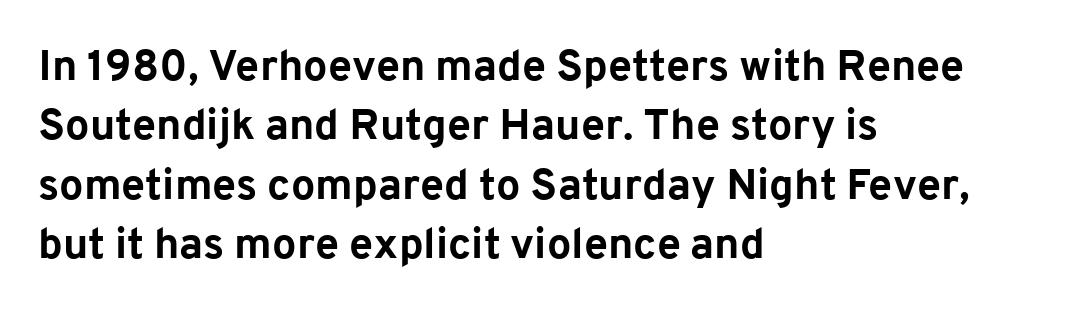
{"serif": "no", "italic": "no", "bold": "yes", "weight": "bold", "width": "normal", "stroke_contrast": "low", "x_height": "medium", "monospaced": "no", "underline": "no", "align": "left", "line_spacing": "normal", "line_spacing_ratio": 1.38, "letter_spacing": "normal", "letter_spacing_em": 0.0, "glyph_px": 43}
